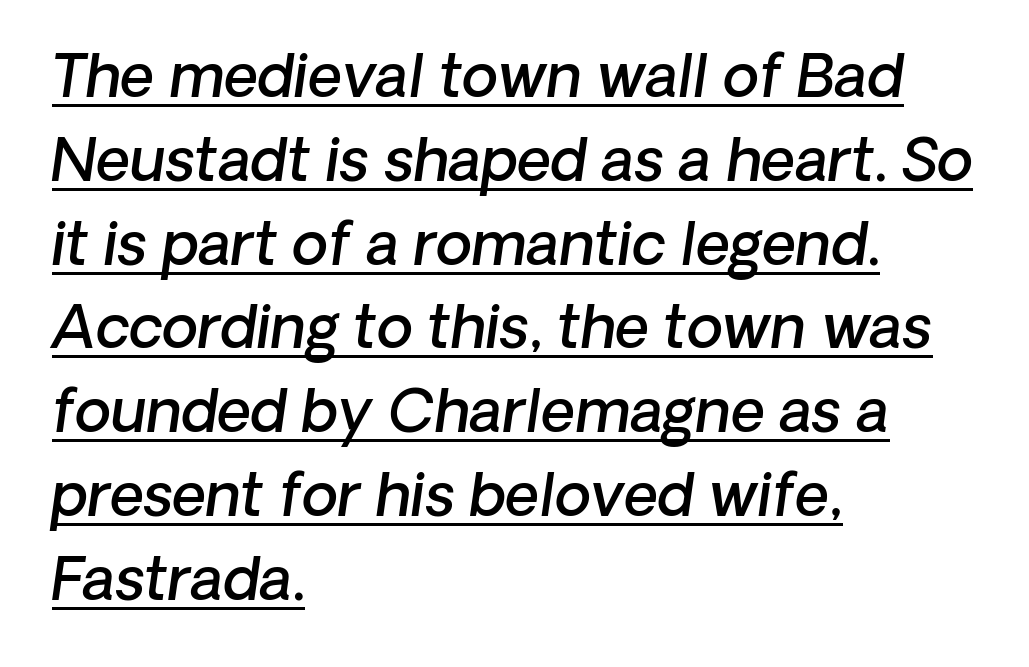
Alignment: flush left. What weight is shown? A semibold, between regular and bold. A typographer would call this underscored text. Are there feet on the stems? There aren't — it's a sans. How are the letters spaced? Ordinarily, with no added tracking.
